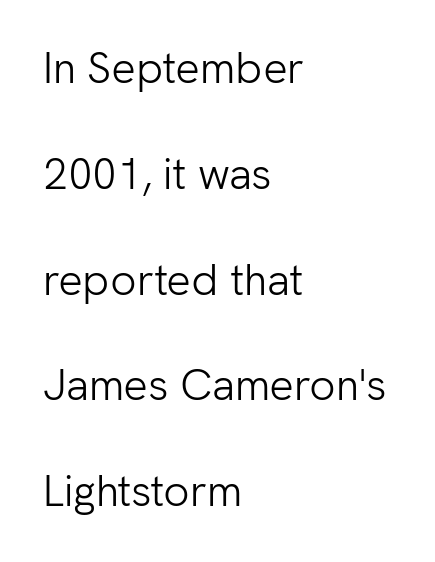
Q: Is the text bold? A: No.
Q: Is the text italic (slanted)? A: No, it is upright.
Q: Is the typeface a serif or a sans-serif typeface? A: Sans-serif.
Q: Is the text underlined? A: No.
Q: How is the paragraph aligned? A: Left-aligned.
Q: Is the spacing between letters normal or unusually wide? A: Normal.
Q: Is the spacing between lines tight, normal or loose? A: Loose.
Q: Width (condensed, normal, or wide)? A: Normal.
Q: Stroke contrast? A: Low.
Q: x-height? A: Medium.
Q: Monospaced? A: No.
